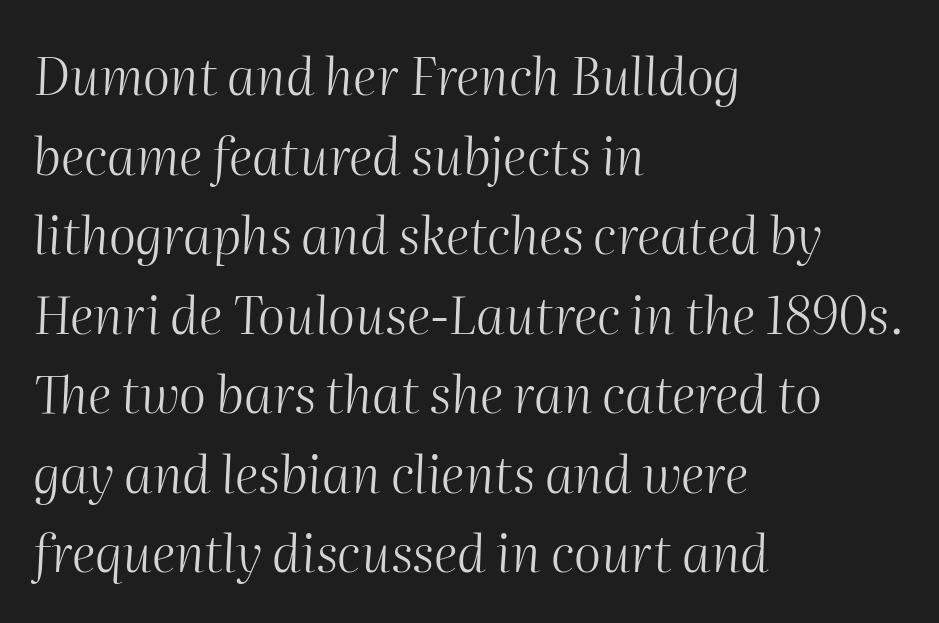
Is the letter spacing exaggerated? No — it looks like the ordinary default. The setting favours the left margin, as ordinary paragraphs usually do. Caption: face not bold, strokes unweighted. You could not count columns in this text — the font is proportionally spaced. A clean baseline with only descenders dipping below it. The axis of the letterforms is tilted away from vertical.
